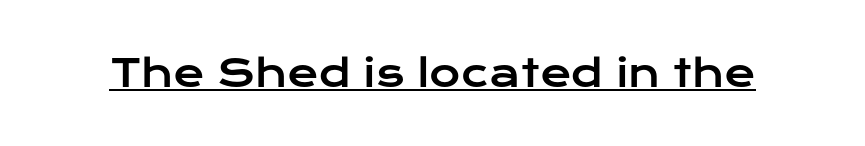
{"serif": "no", "italic": "no", "width": "wide", "stroke_contrast": "low", "x_height": "medium", "monospaced": "no", "underline": "yes", "letter_spacing": "normal", "letter_spacing_em": 0.0, "glyph_px": 38}
